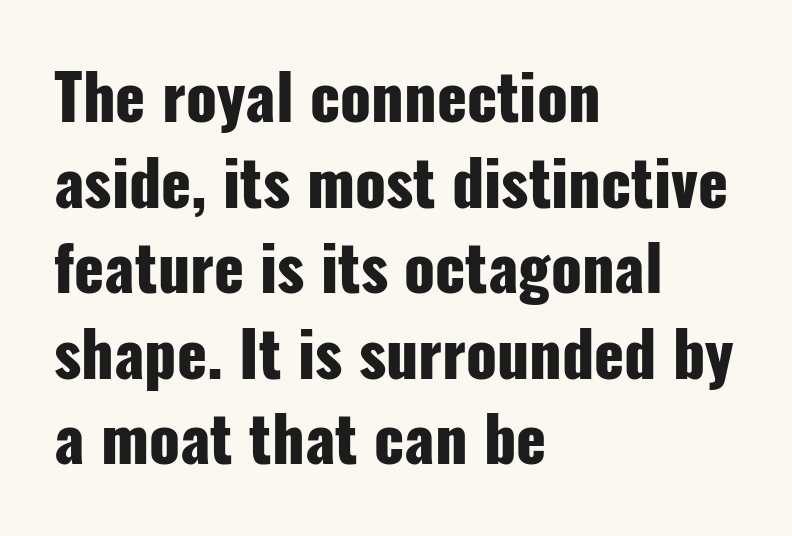
{"serif": "no", "italic": "no", "bold": "yes", "weight": "heavy", "width": "condensed", "stroke_contrast": "low", "x_height": "medium", "monospaced": "no", "underline": "no", "align": "left", "line_spacing": "normal", "line_spacing_ratio": 1.38, "letter_spacing": "normal", "letter_spacing_em": 0.0, "glyph_px": 62}
